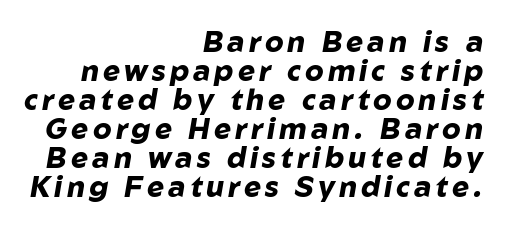
Q: Is the text bold? A: Yes.
Q: Is the text italic (slanted)? A: Yes, it leans right by about 10 degrees.
Q: Is the text underlined? A: No.
Q: How is the paragraph aligned? A: Right-aligned.
Q: Is the spacing between lines tight, normal or loose? A: Tight.
Q: Width (condensed, normal, or wide)? A: Normal.
Q: Stroke contrast? A: Low.
Q: x-height? A: Medium.
Q: Monospaced? A: No.
